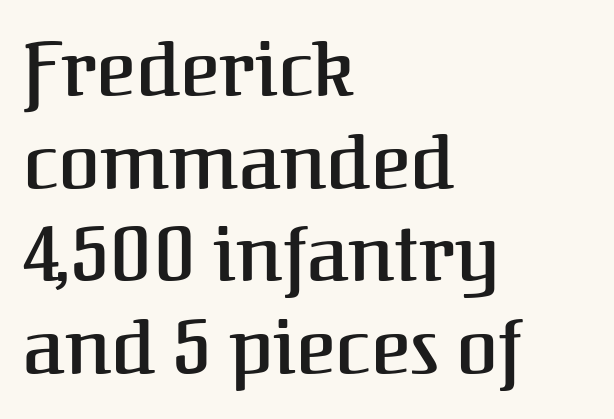
Q: Is the text italic (slanted)? A: No, it is upright.
Q: Is the typeface a serif or a sans-serif typeface? A: Serif.
Q: Is the text underlined? A: No.
Q: How is the paragraph aligned? A: Left-aligned.
Q: Is the spacing between letters normal or unusually wide? A: Normal.
Q: Width (condensed, normal, or wide)? A: Normal.
Q: Stroke contrast? A: Medium.
Q: x-height? A: Medium.
Q: Monospaced? A: No.
